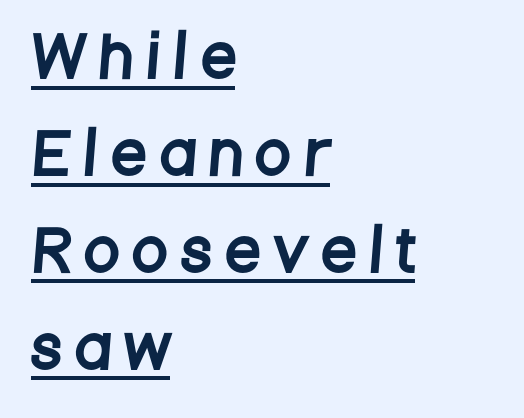
The text was rendered using a sans face with plain stroke endings. Is there an underline? Yes — a line sits under the letters. You could only call the tracking loose — the letters float apart. Character widths vary here, with narrow letters taking less room than wide ones. Leftover space on each line is placed entirely after the last word.
